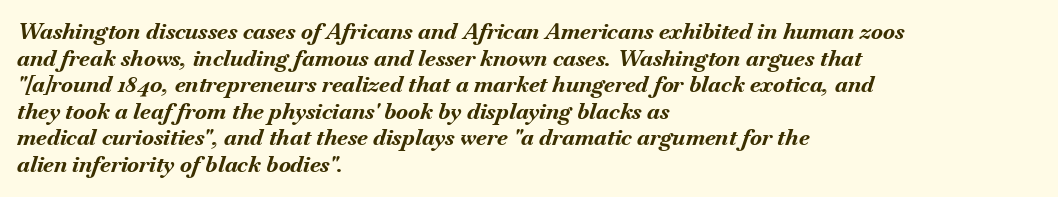
{"italic": "yes", "lean": "right", "slant_degrees": 18, "bold": "yes", "underline": "no", "align": "left", "line_spacing_ratio": 1.21, "letter_spacing": "normal", "letter_spacing_em": 0.0, "glyph_px": 22}
